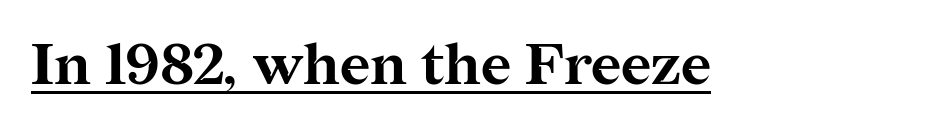
{"serif": "yes", "italic": "no", "bold": "yes", "weight": "bold", "width": "normal", "stroke_contrast": "medium", "x_height": "medium", "monospaced": "no", "underline": "yes", "letter_spacing": "normal", "letter_spacing_em": 0.0, "glyph_px": 58}
